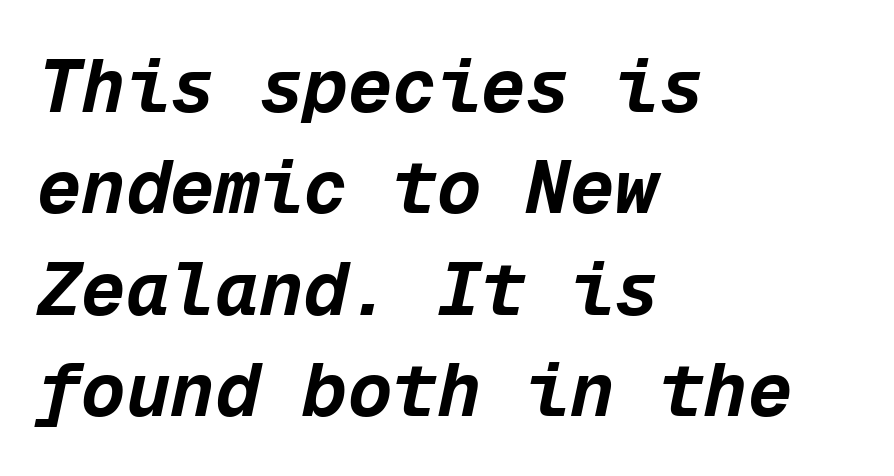
Q: Is the text bold? A: Yes.
Q: Is the text italic (slanted)? A: Yes, it leans right by about 12 degrees.
Q: Is the text underlined? A: No.
Q: How is the paragraph aligned? A: Left-aligned.
Q: Is the spacing between letters normal or unusually wide? A: Normal.
Q: Is the spacing between lines tight, normal or loose? A: Normal.
Q: Width (condensed, normal, or wide)? A: Normal.
Q: Stroke contrast? A: Low.
Q: x-height? A: Medium.
Q: Monospaced? A: Yes.
